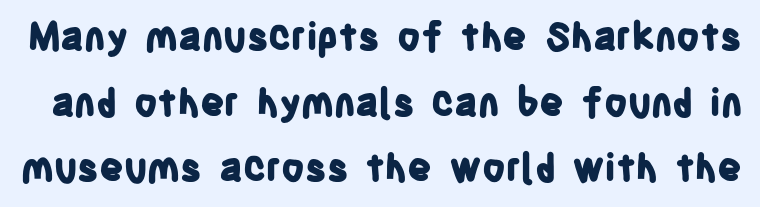
The rendering uses natural spacing where letterforms have individual widths. Descenders hang freely into open space. Compared with an ordinary text face, these strokes are far heavier — a full bold. The horizontal fit of the characters is conventional and even. Vertical strokes here are truly vertical. The rendering shows plain stroke endings on the letterforms — a sans-serif design.
